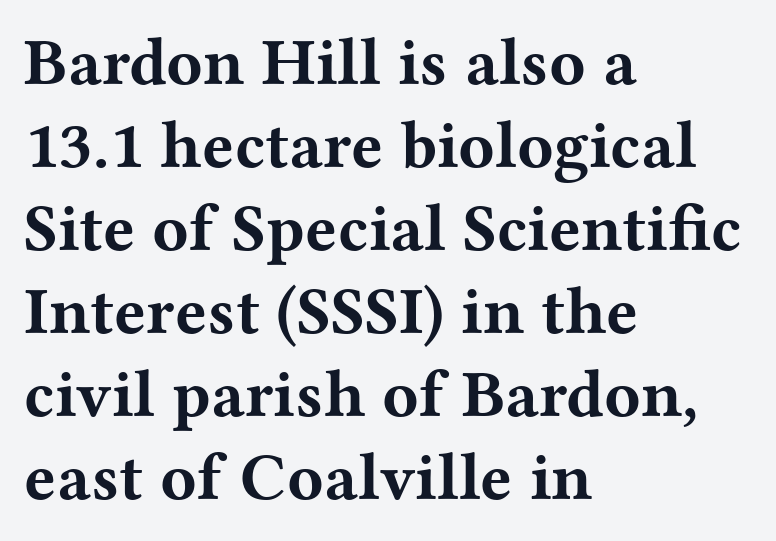
Q: Is the text bold? A: Yes.
Q: Is the text italic (slanted)? A: No, it is upright.
Q: Is the typeface a serif or a sans-serif typeface? A: Serif.
Q: Is the text underlined? A: No.
Q: How is the paragraph aligned? A: Left-aligned.
Q: Is the spacing between letters normal or unusually wide? A: Normal.
Q: Width (condensed, normal, or wide)? A: Wide.
Q: Stroke contrast? A: Medium.
Q: x-height? A: Medium.
Q: Monospaced? A: No.
